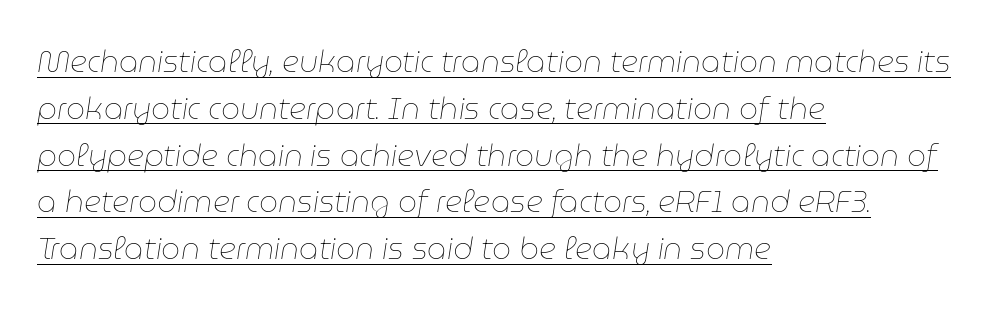
{"italic": "yes", "lean": "right", "slant_degrees": 9, "bold": "no", "weight": "thin", "width": "normal", "stroke_contrast": "low", "x_height": "medium", "monospaced": "no", "underline": "yes", "align": "left", "line_spacing": "normal", "line_spacing_ratio": 1.56, "letter_spacing": "normal", "letter_spacing_em": 0.0, "glyph_px": 30}
